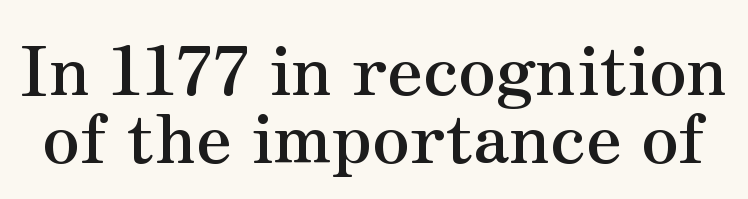
The image shows 68 px semibold serif type, upright; set tight line spacing (1.0x), normal letter spacing, not underlined; medium stroke contrast and a small x-height.
